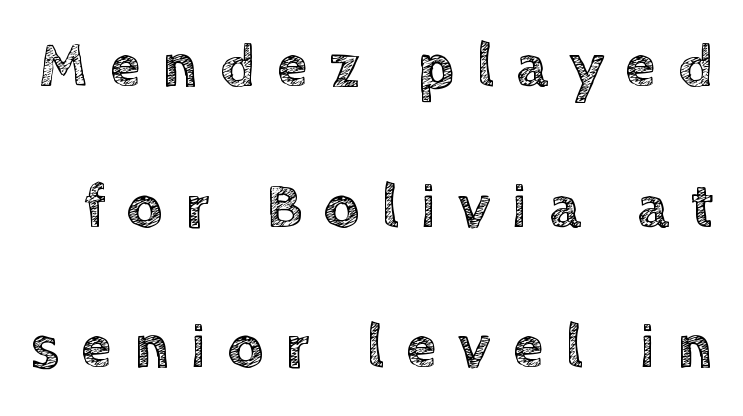
The image shows 62 px text type, upright; set loose line spacing (2.27x), unusually wide letter spacing (+0.35 em), not underlined; a large x-height.
